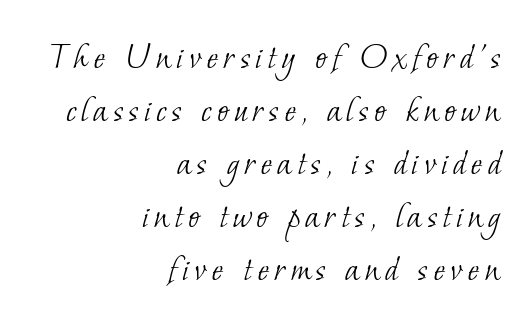
{"serif": "yes", "bold": "no", "weight": "light", "width": "normal", "stroke_contrast": "low", "x_height": "small", "monospaced": "no", "underline": "no", "align": "right", "line_spacing": "normal", "line_spacing_ratio": 1.36, "glyph_px": 39}
